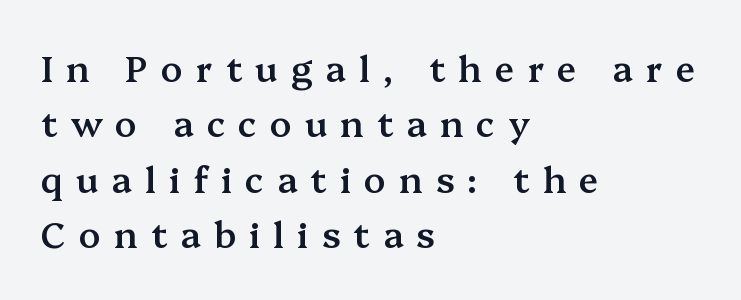
The image shows 36 px semibold serif type, upright; set left-aligned, normal line spacing (1.54x), unusually wide letter spacing (+0.36 em), not underlined; medium stroke contrast and a medium x-height.
